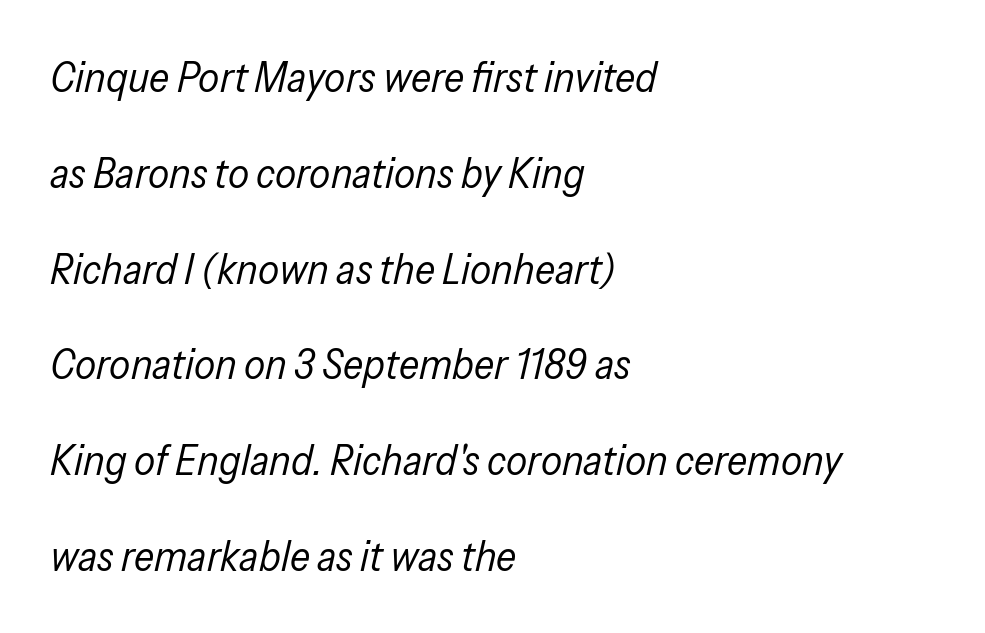
{"italic": "yes", "lean": "right", "slant_degrees": 13, "bold": "no", "weight": "regular", "width": "condensed", "stroke_contrast": "low", "x_height": "medium", "monospaced": "no", "underline": "no", "align": "left", "line_spacing": "loose", "line_spacing_ratio": 2.28, "letter_spacing": "normal", "letter_spacing_em": 0.0, "glyph_px": 42}
